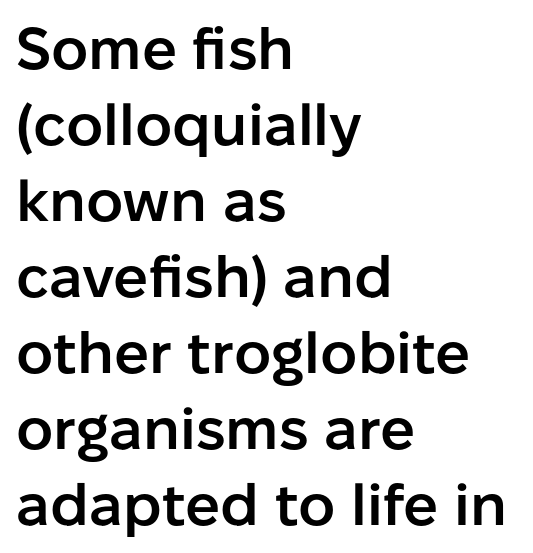
Q: Is the text bold? A: Semi-bold.
Q: Is the text italic (slanted)? A: No, it is upright.
Q: Is the typeface a serif or a sans-serif typeface? A: Sans-serif.
Q: Is the text underlined? A: No.
Q: How is the paragraph aligned? A: Left-aligned.
Q: Is the spacing between letters normal or unusually wide? A: Normal.
Q: Is the spacing between lines tight, normal or loose? A: Normal.
Q: Width (condensed, normal, or wide)? A: Normal.
Q: Stroke contrast? A: Low.
Q: x-height? A: Medium.
Q: Monospaced? A: No.
